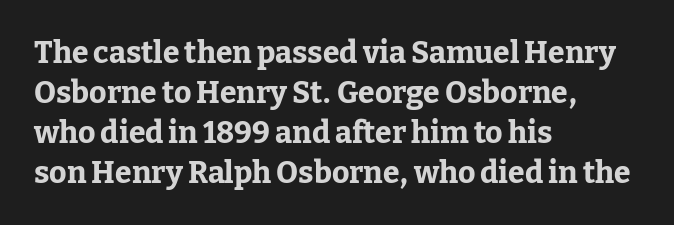
Leftover space on each line is placed entirely after the last word. Here the glyphs are tracked normally, forming tight word shapes. The passage shown stacks its lines at a standard gap. The passage shown is typeset with a serif family. Heft: maximum for text — a bold.
